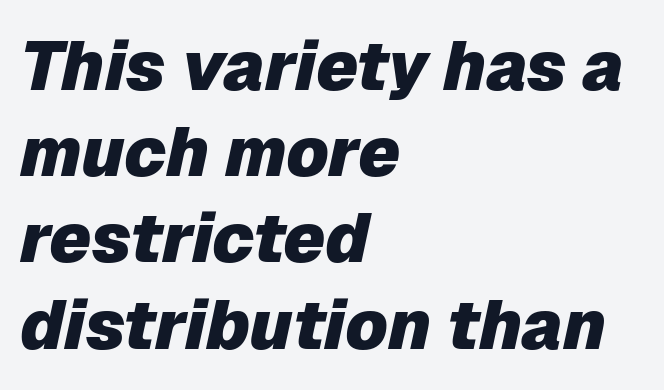
Q: Is the text bold? A: Yes.
Q: Is the text italic (slanted)? A: Yes, it leans right by about 12 degrees.
Q: Is the text underlined? A: No.
Q: How is the paragraph aligned? A: Left-aligned.
Q: Is the spacing between letters normal or unusually wide? A: Normal.
Q: Is the spacing between lines tight, normal or loose? A: Normal.
Q: Width (condensed, normal, or wide)? A: Normal.
Q: Stroke contrast? A: Low.
Q: x-height? A: Medium.
Q: Monospaced? A: No.
